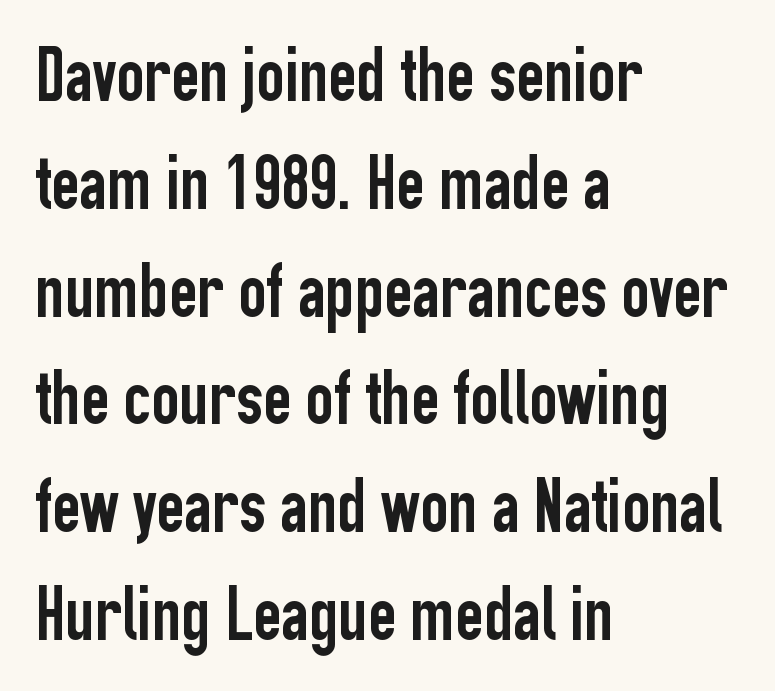
The image shows 77 px condensed sans-serif type, upright; set left-aligned, normal line spacing (1.4x), normal letter spacing, not underlined; low stroke contrast and a medium x-height.
